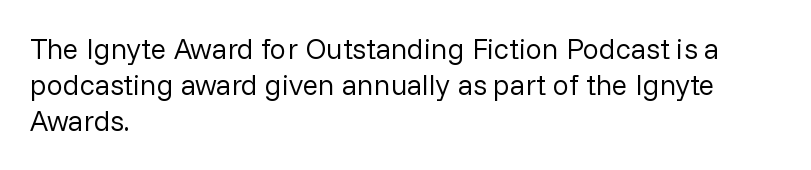
Q: Is the text bold? A: No.
Q: Is the text italic (slanted)? A: No, it is upright.
Q: Is the typeface a serif or a sans-serif typeface? A: Sans-serif.
Q: Is the text underlined? A: No.
Q: How is the paragraph aligned? A: Left-aligned.
Q: Is the spacing between letters normal or unusually wide? A: Normal.
Q: Is the spacing between lines tight, normal or loose? A: Normal.
Q: Width (condensed, normal, or wide)? A: Normal.
Q: Stroke contrast? A: Low.
Q: x-height? A: Medium.
Q: Monospaced? A: No.
